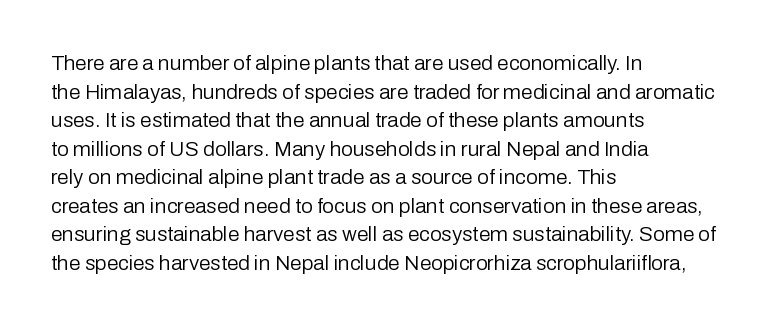
{"italic": "no", "bold": "no", "underline": "no", "align": "left", "line_spacing": "normal", "line_spacing_ratio": 1.36, "letter_spacing": "normal", "letter_spacing_em": 0.0, "glyph_px": 21}
